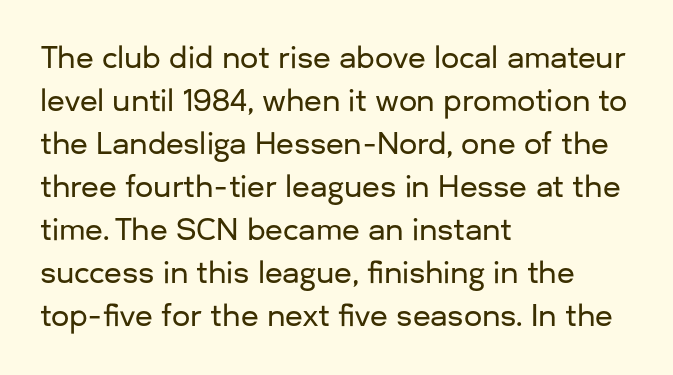
The image shows 29 px sans-serif type, upright; set left-aligned, normal line spacing (1.48x), normal letter spacing, not underlined; low stroke contrast and a medium x-height.
